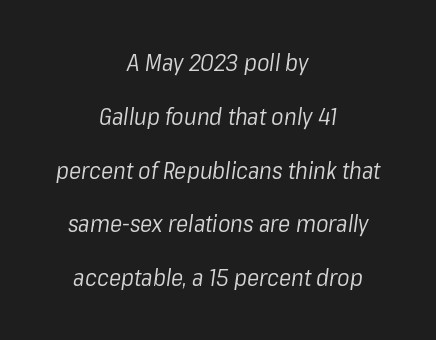
{"italic": "yes", "lean": "right", "slant_degrees": 8, "bold": "no", "underline": "no", "align": "center", "line_spacing": "loose", "line_spacing_ratio": 2.34, "letter_spacing": "normal", "letter_spacing_em": 0.0, "glyph_px": 23}
